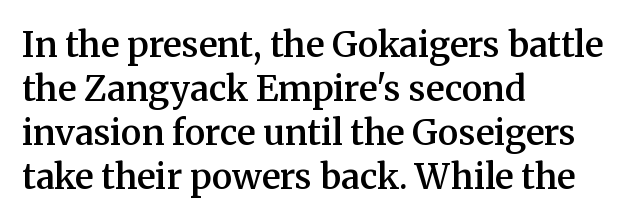
{"serif": "yes", "italic": "no", "bold": "semi", "weight": "semibold", "width": "normal", "stroke_contrast": "medium", "x_height": "medium", "monospaced": "no", "underline": "no", "align": "left", "line_spacing": "normal", "line_spacing_ratio": 1.26, "letter_spacing": "normal", "letter_spacing_em": 0.0, "glyph_px": 35}
